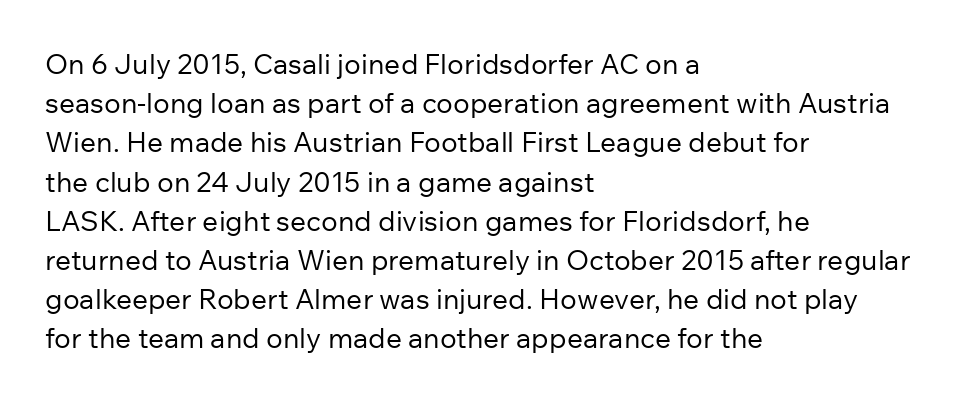
The image shows 28 px regular-weight sans-serif type, upright; set left-aligned, normal line spacing (1.4x), normal letter spacing, not underlined; low stroke contrast and a medium x-height.
